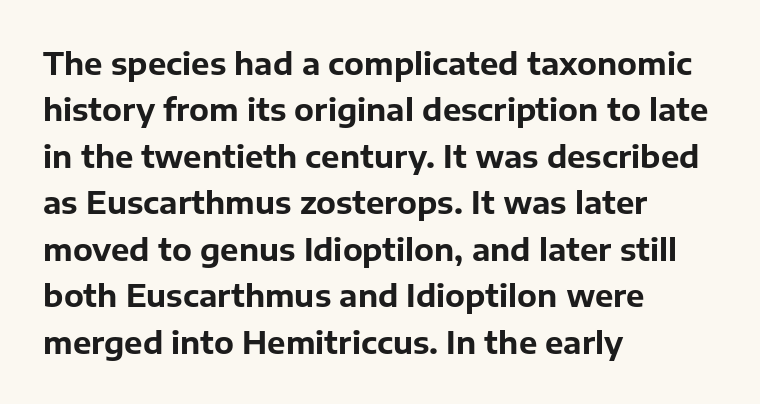
Q: Is the text bold? A: Yes.
Q: Is the text italic (slanted)? A: No, it is upright.
Q: Is the typeface a serif or a sans-serif typeface? A: Sans-serif.
Q: Is the text underlined? A: No.
Q: How is the paragraph aligned? A: Left-aligned.
Q: Is the spacing between letters normal or unusually wide? A: Normal.
Q: Is the spacing between lines tight, normal or loose? A: Normal.
Q: Width (condensed, normal, or wide)? A: Normal.
Q: Stroke contrast? A: Low.
Q: x-height? A: Medium.
Q: Monospaced? A: No.
